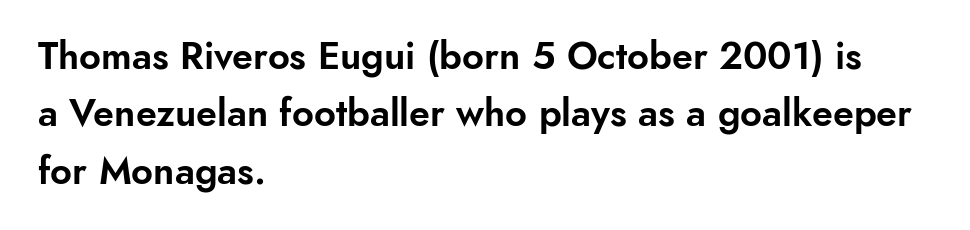
{"serif": "no", "italic": "no", "width": "normal", "stroke_contrast": "low", "x_height": "small", "monospaced": "no", "underline": "no", "align": "left", "line_spacing": "normal", "line_spacing_ratio": 1.51, "letter_spacing": "normal", "letter_spacing_em": 0.0, "glyph_px": 38}
